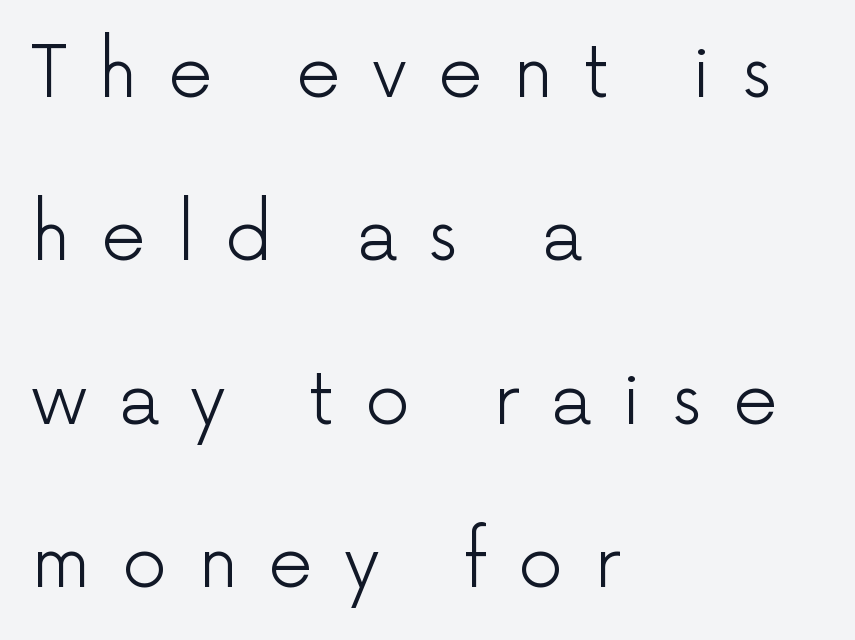
{"serif": "no", "italic": "no", "bold": "no", "weight": "light", "width": "normal", "stroke_contrast": "low", "x_height": "medium", "monospaced": "no", "underline": "no", "align": "left", "line_spacing": "loose", "line_spacing_ratio": 2.3, "letter_spacing": "wide", "letter_spacing_em": 0.43, "glyph_px": 71}
